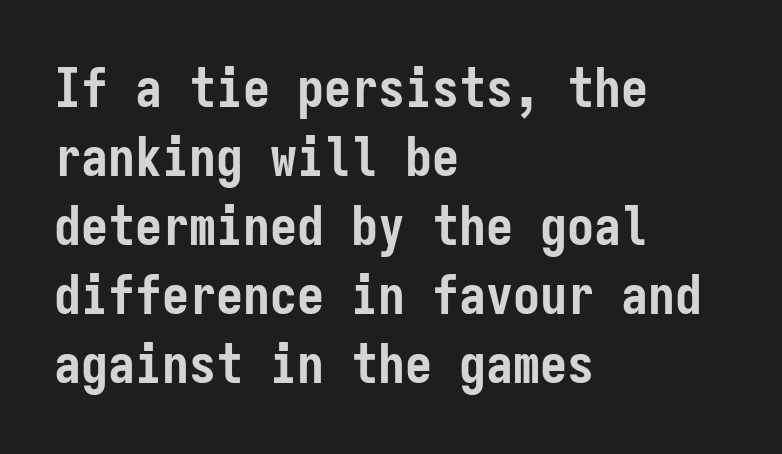
Q: Is the text bold? A: Yes.
Q: Is the text italic (slanted)? A: No, it is upright.
Q: Is the typeface a serif or a sans-serif typeface? A: Sans-serif.
Q: Is the text underlined? A: No.
Q: How is the paragraph aligned? A: Left-aligned.
Q: Is the spacing between letters normal or unusually wide? A: Normal.
Q: Is the spacing between lines tight, normal or loose? A: Normal.
Q: Width (condensed, normal, or wide)? A: Condensed.
Q: Stroke contrast? A: Low.
Q: x-height? A: Medium.
Q: Monospaced? A: Yes.
